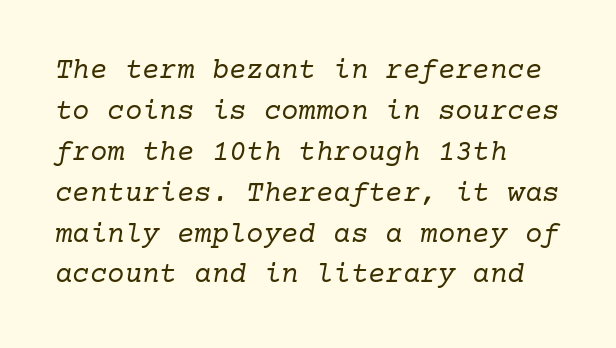
Q: Is the text bold? A: No.
Q: Is the text italic (slanted)? A: Yes, it leans right by about 10 degrees.
Q: Is the typeface a serif or a sans-serif typeface? A: Serif.
Q: Is the text underlined? A: No.
Q: How is the paragraph aligned? A: Left-aligned.
Q: Is the spacing between letters normal or unusually wide? A: Normal.
Q: Is the spacing between lines tight, normal or loose? A: Normal.
Q: Width (condensed, normal, or wide)? A: Normal.
Q: Stroke contrast? A: Low.
Q: x-height? A: Medium.
